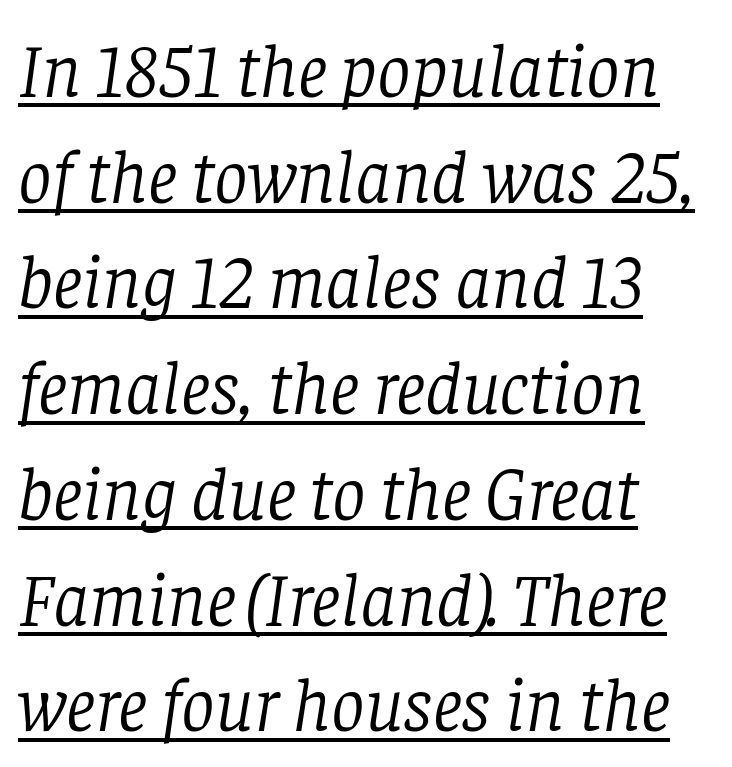
Q: Is the text bold? A: No.
Q: Is the text italic (slanted)? A: Yes, it leans right by about 8 degrees.
Q: Is the typeface a serif or a sans-serif typeface? A: Serif.
Q: Is the text underlined? A: Yes.
Q: How is the paragraph aligned? A: Left-aligned.
Q: Is the spacing between letters normal or unusually wide? A: Normal.
Q: Is the spacing between lines tight, normal or loose? A: Normal.
Q: Width (condensed, normal, or wide)? A: Normal.
Q: Stroke contrast? A: Low.
Q: x-height? A: Large.
Q: Monospaced? A: No.
